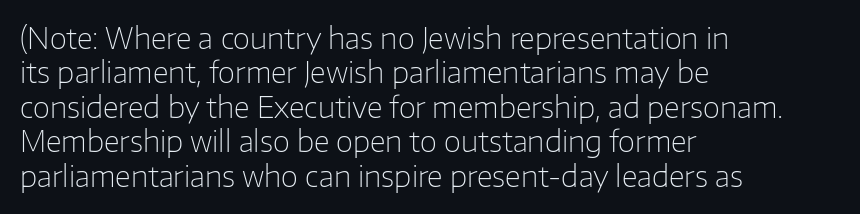
The image shows 28 px light sans-serif type, upright; set left-aligned, line spacing 1.23x, normal letter spacing, not underlined; low stroke contrast and a medium x-height.
